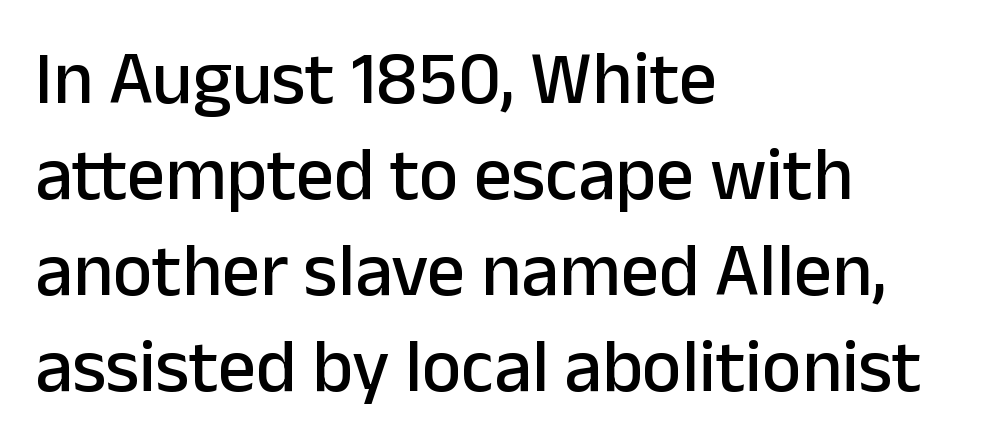
The image shows 75 px sans-serif type, upright; set left-aligned, normal line spacing (1.28x), normal letter spacing, not underlined; low stroke contrast and a medium x-height.
